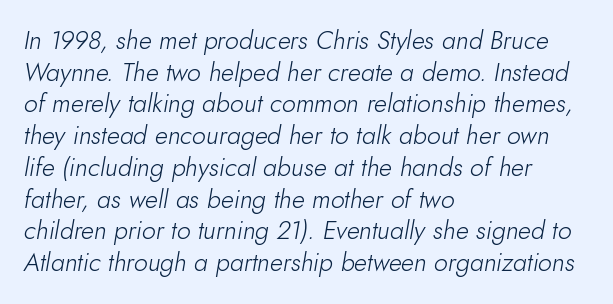
The image shows 25 px text type, italic (leaning right); set left-aligned, normal line spacing (1.27x), normal letter spacing, not underlined.
